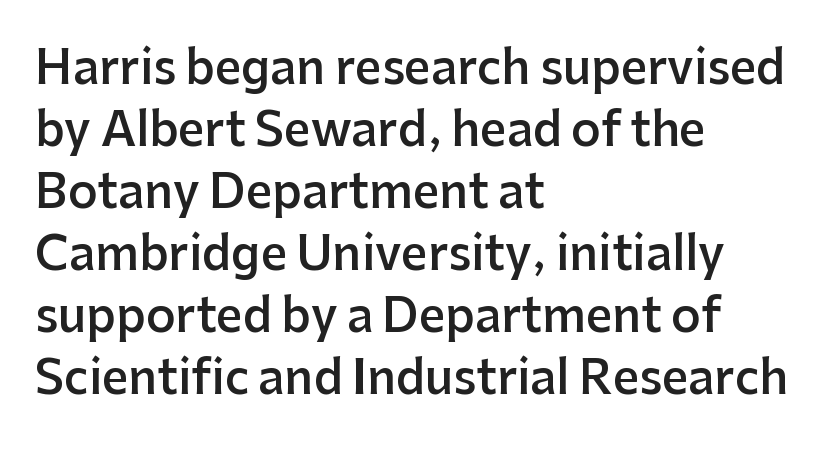
Q: Is the text bold? A: Semi-bold.
Q: Is the text italic (slanted)? A: No, it is upright.
Q: Is the typeface a serif or a sans-serif typeface? A: Sans-serif.
Q: Is the text underlined? A: No.
Q: How is the paragraph aligned? A: Left-aligned.
Q: Is the spacing between letters normal or unusually wide? A: Normal.
Q: Is the spacing between lines tight, normal or loose? A: Normal.
Q: Width (condensed, normal, or wide)? A: Normal.
Q: Stroke contrast? A: Low.
Q: x-height? A: Medium.
Q: Monospaced? A: No.
